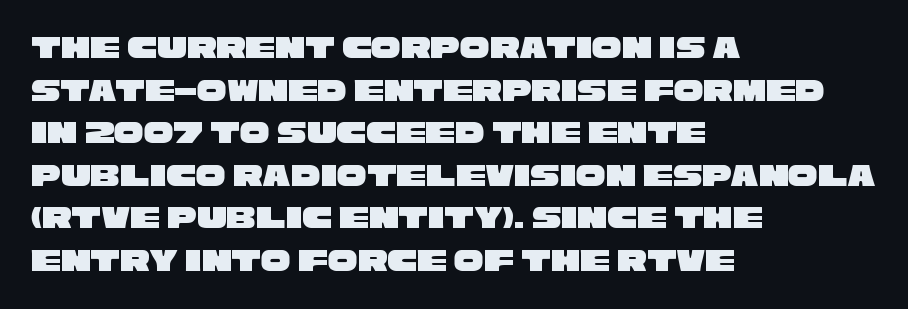
Q: Is the typeface a serif or a sans-serif typeface? A: Sans-serif.
Q: Is the text underlined? A: No.
Q: How is the paragraph aligned? A: Left-aligned.
Q: Is the spacing between letters normal or unusually wide? A: Normal.
Q: Is the spacing between lines tight, normal or loose? A: Normal.
Q: Width (condensed, normal, or wide)? A: Wide.
Q: Stroke contrast? A: Low.
Q: x-height? A: Large.
Q: Monospaced? A: No.
